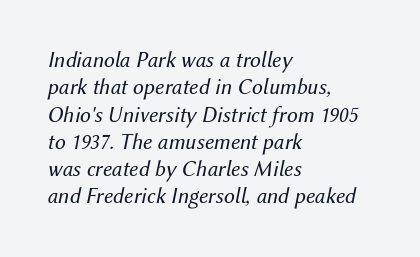
{"italic": "yes", "lean": "right", "slant_degrees": 12, "bold": "no", "underline": "no", "align": "left", "line_spacing_ratio": 1.24, "letter_spacing": "normal", "letter_spacing_em": 0.0, "glyph_px": 22}
